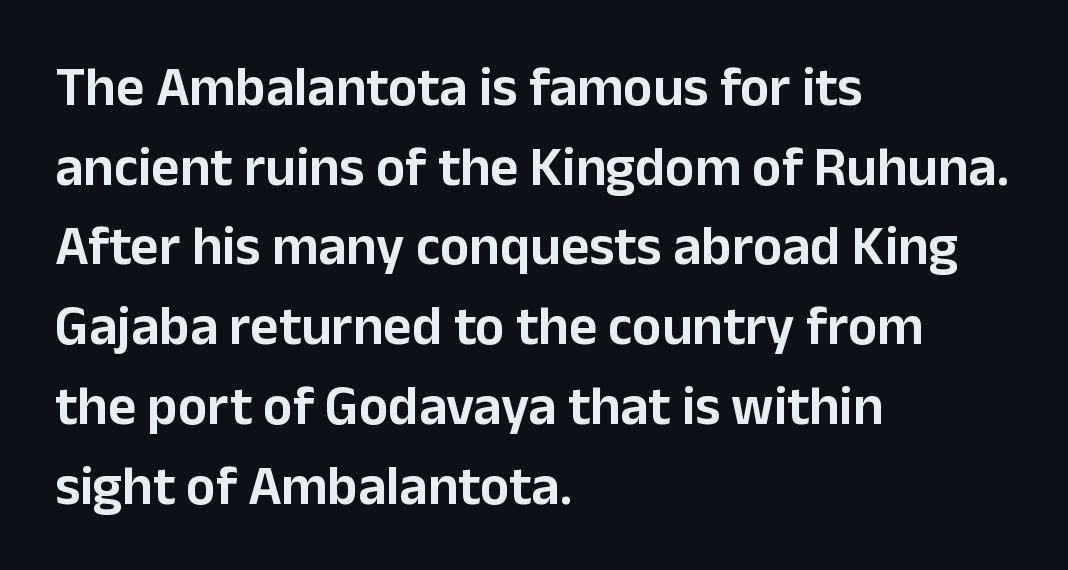
{"serif": "no", "italic": "no", "width": "normal", "stroke_contrast": "low", "x_height": "medium", "monospaced": "no", "underline": "no", "align": "left", "line_spacing": "normal", "line_spacing_ratio": 1.45, "letter_spacing": "normal", "letter_spacing_em": 0.0, "glyph_px": 55}
